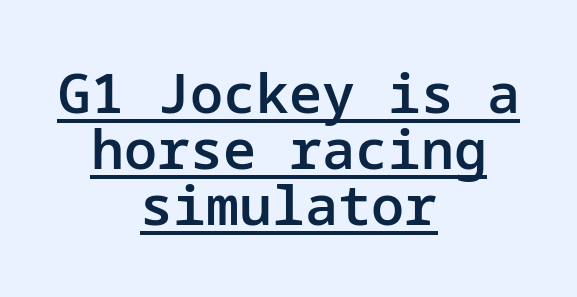
Q: Is the text bold? A: Semi-bold.
Q: Is the text italic (slanted)? A: No, it is upright.
Q: Is the typeface a serif or a sans-serif typeface? A: Sans-serif.
Q: Is the text underlined? A: Yes.
Q: How is the paragraph aligned? A: Centered.
Q: Is the spacing between letters normal or unusually wide? A: Normal.
Q: Is the spacing between lines tight, normal or loose? A: Tight.
Q: Width (condensed, normal, or wide)? A: Normal.
Q: Stroke contrast? A: Low.
Q: x-height? A: Medium.
